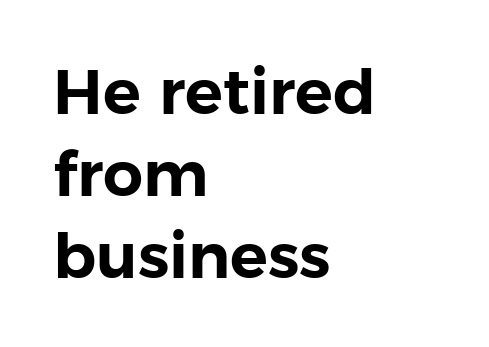
Q: Is the text italic (slanted)? A: No, it is upright.
Q: Is the typeface a serif or a sans-serif typeface? A: Sans-serif.
Q: Is the text underlined? A: No.
Q: How is the paragraph aligned? A: Left-aligned.
Q: Is the spacing between letters normal or unusually wide? A: Normal.
Q: Is the spacing between lines tight, normal or loose? A: Normal.
Q: Width (condensed, normal, or wide)? A: Normal.
Q: Stroke contrast? A: Low.
Q: x-height? A: Medium.
Q: Monospaced? A: No.
